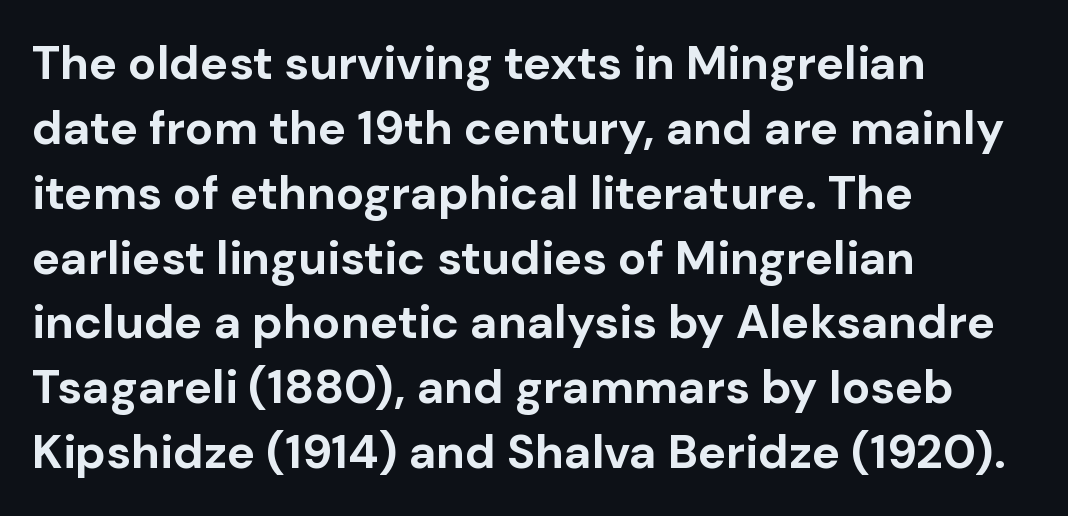
{"serif": "no", "italic": "no", "bold": "yes", "weight": "bold", "width": "normal", "stroke_contrast": "low", "x_height": "medium", "monospaced": "no", "underline": "no", "align": "left", "line_spacing": "normal", "line_spacing_ratio": 1.38, "letter_spacing": "normal", "letter_spacing_em": 0.0, "glyph_px": 47}
